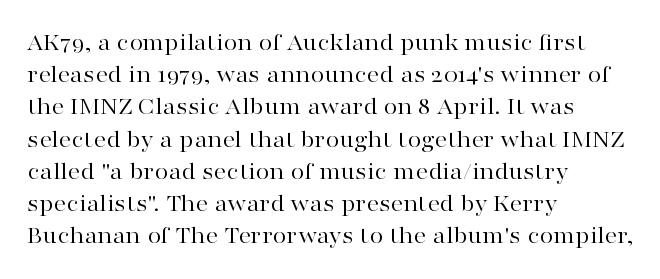
{"italic": "no", "bold": "no", "underline": "no", "align": "left", "line_spacing": "normal", "line_spacing_ratio": 1.29, "letter_spacing": "normal", "letter_spacing_em": 0.0, "glyph_px": 25}
